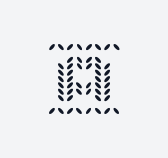
{"italic": "no", "width": "normal", "x_height": "large", "underline": "no", "letter_spacing": "wide", "letter_spacing_em": 0.22, "glyph_px": 74}
